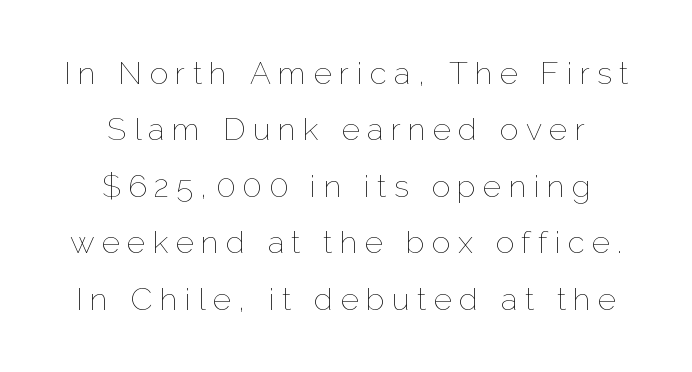
The image shows 31 px thin type, upright; set centered, line spacing 1.82x, unusually wide letter spacing (+0.24 em), not underlined; low stroke contrast and a medium x-height.
